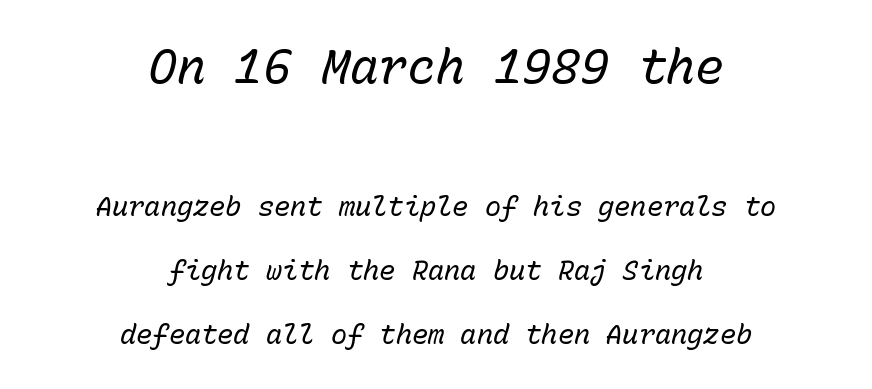
Q: Is the text bold? A: No.
Q: Is the text italic (slanted)? A: Yes, it leans right by about 15 degrees.
Q: Is the text underlined? A: No.
Q: How is the paragraph aligned? A: Centered.
Q: Is the spacing between letters normal or unusually wide? A: Normal.
Q: Is the spacing between lines tight, normal or loose? A: Loose.
Q: Which block of text is set in a larger size, the first (top) or the second (bottom)? A: The first (top) one.
Q: Width (condensed, normal, or wide)? A: Normal.
Q: Stroke contrast? A: Low.
Q: x-height? A: Medium.
Q: Monospaced? A: Yes.
